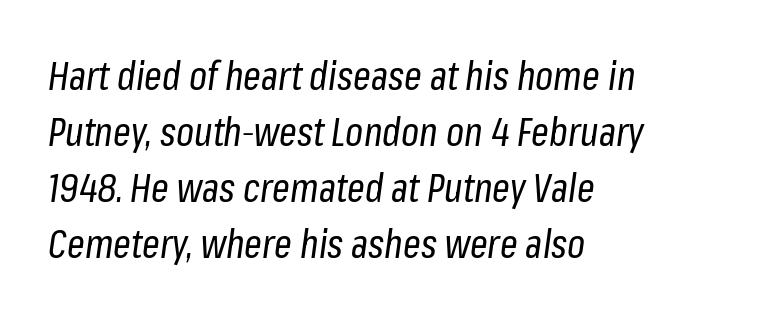
The image shows 39 px regular-weight, condensed type, italic (leaning right); set left-aligned, normal line spacing (1.44x), normal letter spacing, not underlined; low stroke contrast and a medium x-height.
